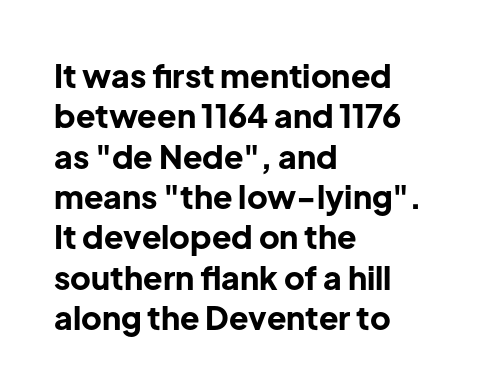
The image shows 32 px bold sans-serif type, upright; set left-aligned, normal line spacing (1.26x), normal letter spacing, not underlined; low stroke contrast and a medium x-height.
